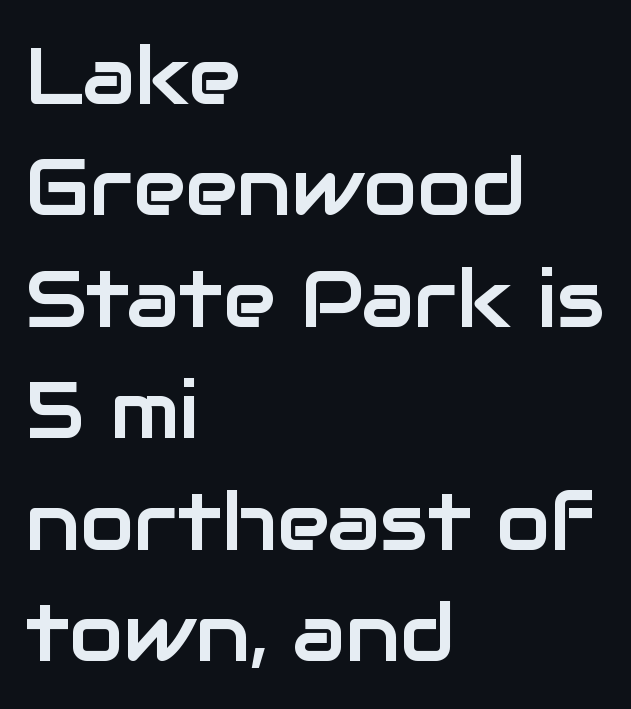
Q: Is the text italic (slanted)? A: No, it is upright.
Q: Is the typeface a serif or a sans-serif typeface? A: Sans-serif.
Q: Is the text underlined? A: No.
Q: How is the paragraph aligned? A: Left-aligned.
Q: Is the spacing between letters normal or unusually wide? A: Normal.
Q: Is the spacing between lines tight, normal or loose? A: Normal.
Q: Width (condensed, normal, or wide)? A: Normal.
Q: Stroke contrast? A: Low.
Q: x-height? A: Medium.
Q: Monospaced? A: No.
